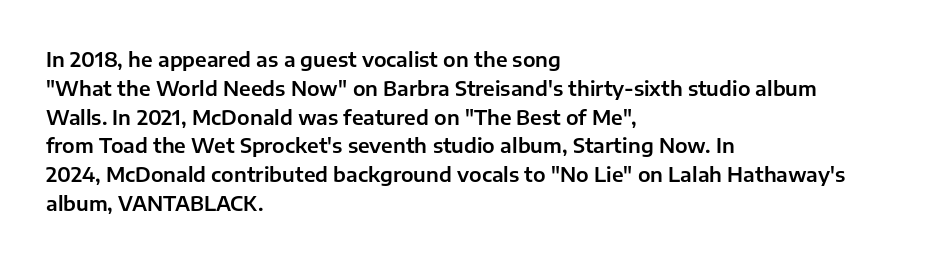
{"italic": "no", "underline": "no", "align": "left", "line_spacing": "normal", "line_spacing_ratio": 1.44, "letter_spacing": "normal", "letter_spacing_em": 0.0, "glyph_px": 20}
